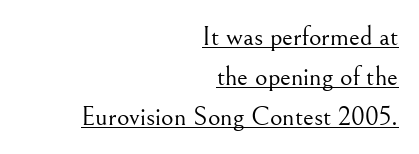
The letters sit at their default tracking, neither squeezed nor spread. Stroke thickness stays within the range of a standard reading face or lighter. The rendering uses the underline text-decoration. Ordinary non-slanted type is in use. Quick note: interline space is typical. The paragraph shown leans on its right margin.
